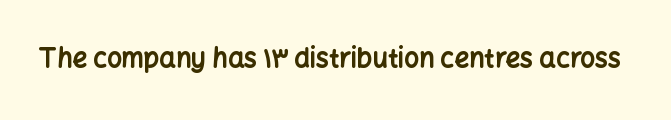
The image shows 26 px bold type, upright; set normal letter spacing, not underlined.
